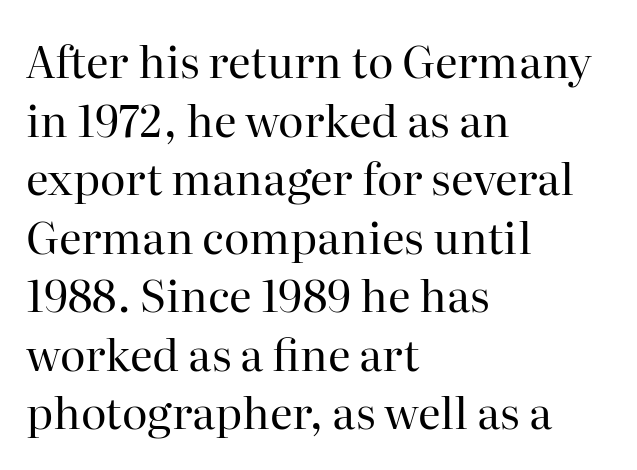
{"serif": "yes", "italic": "no", "bold": "no", "weight": "regular", "width": "normal", "stroke_contrast": "high", "x_height": "medium", "monospaced": "no", "underline": "no", "align": "left", "line_spacing": "normal", "line_spacing_ratio": 1.33, "letter_spacing": "normal", "letter_spacing_em": 0.0, "glyph_px": 44}
